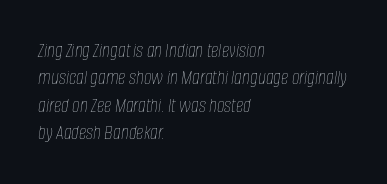
A classic flush-left, rag-right setting is used for this passage. If you drew a line through each stem, it would be angled. The font sits on the lighter half of the weight spectrum, regular included. Glance below the letters and you will spot only blank space.
